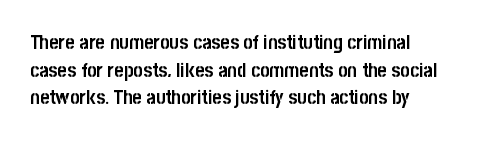
Q: Is the text bold? A: Yes.
Q: Is the text italic (slanted)? A: No, it is upright.
Q: Is the text underlined? A: No.
Q: How is the paragraph aligned? A: Left-aligned.
Q: Is the spacing between letters normal or unusually wide? A: Normal.
Q: Is the spacing between lines tight, normal or loose? A: Normal.
